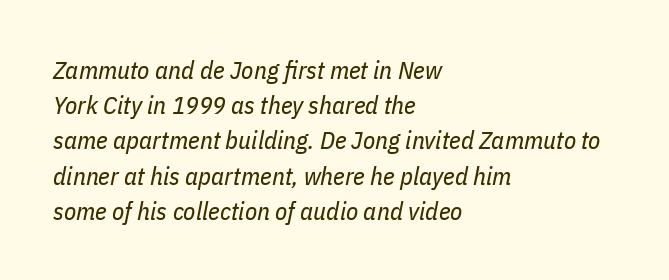
The image shows 25 px text type, italic (leaning right); set left-aligned, normal line spacing (1.41x), normal letter spacing, not underlined.
